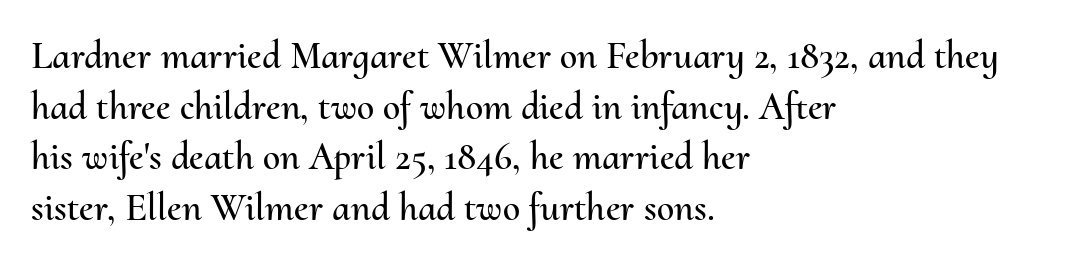
The image shows 39 px text type, upright; set left-aligned, normal line spacing (1.3x), normal letter spacing, not underlined; medium stroke contrast and a small x-height.
